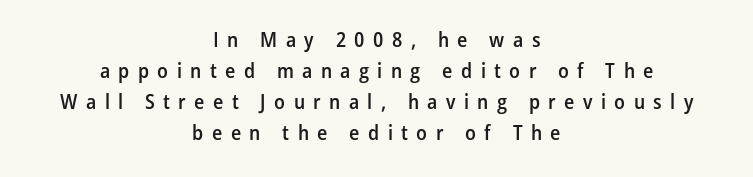
The line texture is sparse and dotted thanks to wide tracking. The specimen reads as upright at a glance. A clean baseline with only descenders dipping below it. Interline gaps are of average width in this sample.
